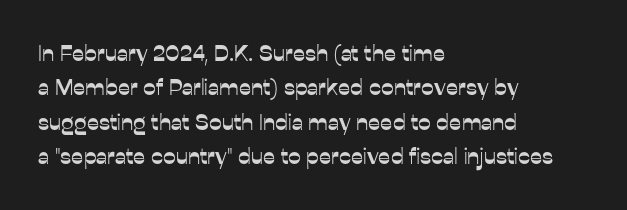
The image shows 23 px text type, upright; set left-aligned, normal line spacing (1.5x), normal letter spacing, not underlined.
